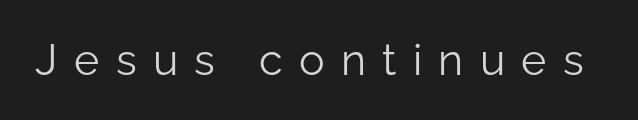
The rendering uses natural spacing where letterforms have individual widths. The type is letterspaced generously, with wide tracking. Rendered with straight, roman letterforms. Has an underline been added? It has not.
